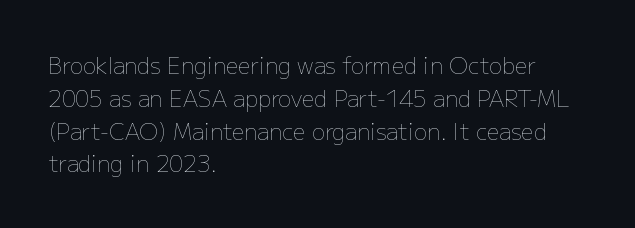
{"italic": "no", "bold": "no", "underline": "no", "align": "left", "line_spacing": "normal", "line_spacing_ratio": 1.49, "letter_spacing": "normal", "letter_spacing_em": 0.0, "glyph_px": 22}
